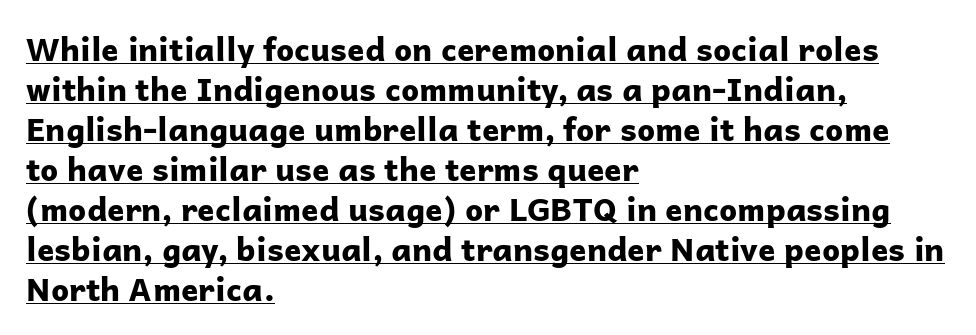
The image shows 32 px bold sans-serif type, upright; set left-aligned, normal line spacing (1.25x), normal letter spacing, underlined; low stroke contrast and a medium x-height.
